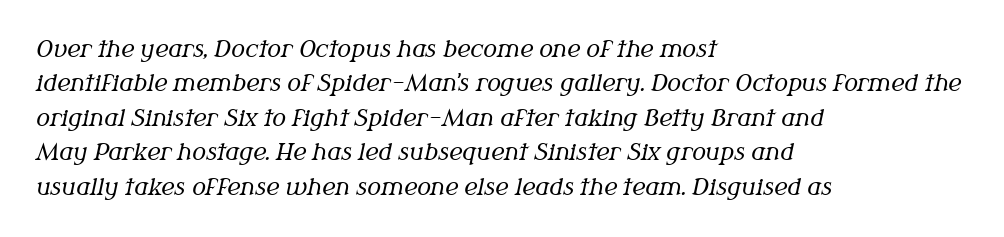
The image shows 23 px text type, italic (leaning right); set left-aligned, normal line spacing (1.5x), normal letter spacing, not underlined.
